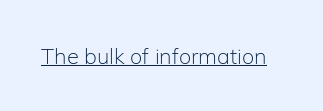
Q: Is the text bold? A: No.
Q: Is the text italic (slanted)? A: No, it is upright.
Q: Is the text underlined? A: Yes.
Q: Is the spacing between letters normal or unusually wide? A: Normal.
